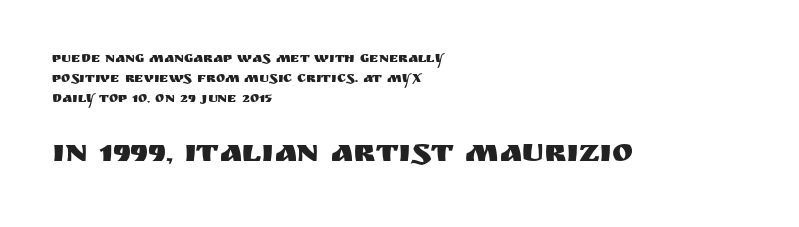
Q: Is the text italic (slanted)? A: No, it is upright.
Q: Is the typeface a serif or a sans-serif typeface? A: Sans-serif.
Q: Is the text underlined? A: No.
Q: How is the paragraph aligned? A: Left-aligned.
Q: Is the spacing between letters normal or unusually wide? A: Normal.
Q: Is the spacing between lines tight, normal or loose? A: Normal.
Q: Which block of text is set in a larger size, the first (top) or the second (bottom)? A: The second (bottom) one.
Q: Width (condensed, normal, or wide)? A: Normal.
Q: Stroke contrast? A: Medium.
Q: x-height? A: Large.
Q: Monospaced? A: No.
